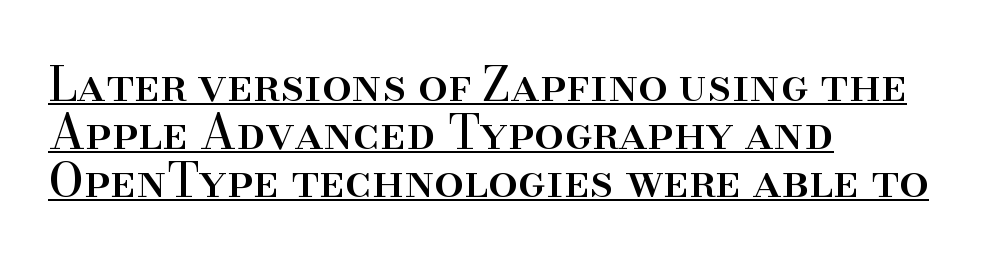
The image shows 47 px serif type, upright; set left-aligned, tight line spacing (1.02x), normal letter spacing, underlined; high stroke contrast and a small x-height.
